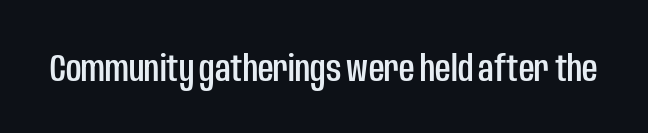
Q: Is the text italic (slanted)? A: No, it is upright.
Q: Is the typeface a serif or a sans-serif typeface? A: Sans-serif.
Q: Is the text underlined? A: No.
Q: Is the spacing between letters normal or unusually wide? A: Normal.
Q: Width (condensed, normal, or wide)? A: Condensed.
Q: Stroke contrast? A: Low.
Q: x-height? A: Large.
Q: Monospaced? A: No.
